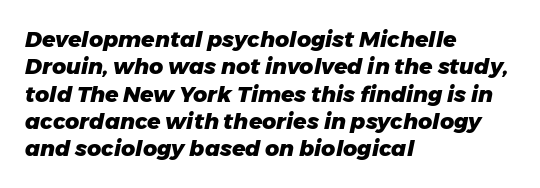
Short note: letters normally spaced. These words are printed bold, with thick strokes throughout. Glance below the letters and you will spot only blank space. Layout note: lines flush left. Characters are canted at an angle relative to the baseline's perpendicular.
